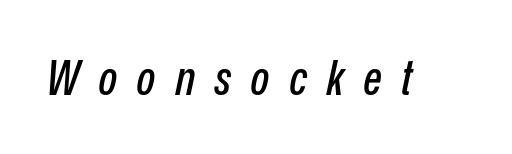
{"italic": "yes", "lean": "right", "slant_degrees": 12, "width": "condensed", "stroke_contrast": "low", "x_height": "medium", "monospaced": "no", "underline": "no", "letter_spacing": "wide", "letter_spacing_em": 0.4, "glyph_px": 49}
